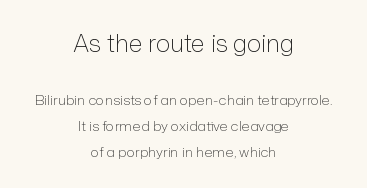
Q: Is the text bold? A: No.
Q: Is the text italic (slanted)? A: No, it is upright.
Q: Is the text underlined? A: No.
Q: How is the paragraph aligned? A: Centered.
Q: Is the spacing between letters normal or unusually wide? A: Normal.
Q: Which block of text is set in a larger size, the first (top) or the second (bottom)? A: The first (top) one.
